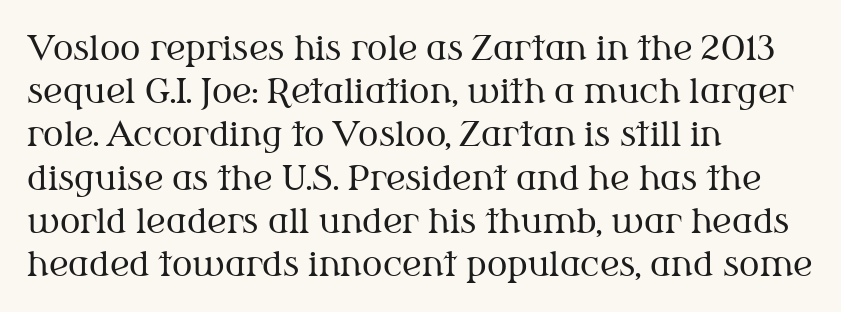
The image shows 34 px regular-weight serif type, upright; set left-aligned, normal line spacing (1.27x), normal letter spacing, not underlined; medium stroke contrast and a medium x-height.
